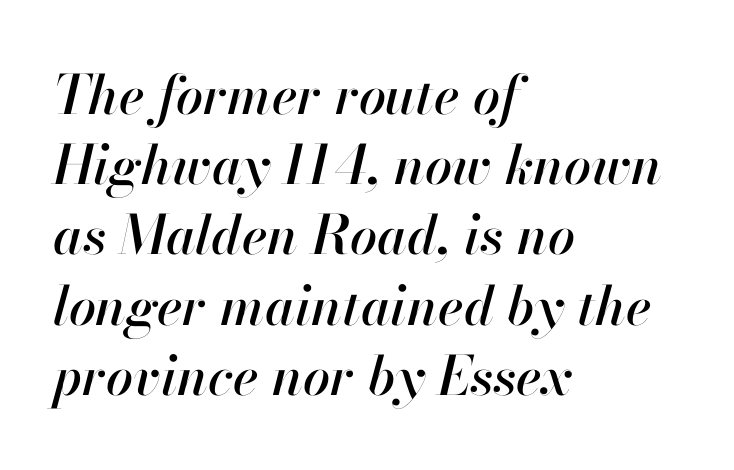
Q: Is the text italic (slanted)? A: Yes, it leans right by about 13 degrees.
Q: Is the text underlined? A: No.
Q: How is the paragraph aligned? A: Left-aligned.
Q: Is the spacing between letters normal or unusually wide? A: Normal.
Q: Is the spacing between lines tight, normal or loose? A: Normal.
Q: Width (condensed, normal, or wide)? A: Normal.
Q: Stroke contrast? A: High.
Q: x-height? A: Small.
Q: Monospaced? A: No.
